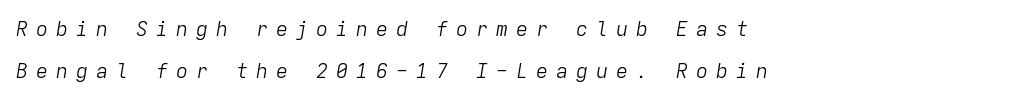
The image shows 20 px text type, italic (leaning right); set left-aligned, loose line spacing (2.09x), unusually wide letter spacing (+0.4 em), not underlined.
